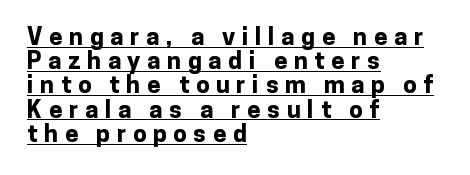
The image shows 24 px bold type, upright; set left-aligned, tight line spacing (1.01x), unusually wide letter spacing (+0.28 em), underlined.
